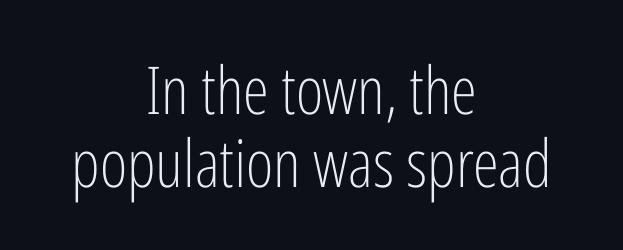
{"serif": "no", "italic": "no", "bold": "no", "weight": "light", "width": "condensed", "stroke_contrast": "low", "x_height": "medium", "monospaced": "no", "underline": "no", "align": "center", "line_spacing": "tight", "line_spacing_ratio": 1.1, "letter_spacing": "normal", "letter_spacing_em": 0.0, "glyph_px": 66}
